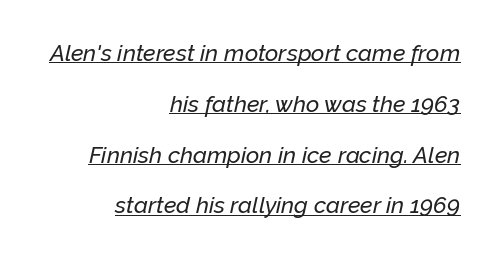
The passage shown stacks its lines with a broad gap. The rag falls on the left side of this text block. This is underlined copy, the kind a proofreader might mark for attention. Students, note that the glyphs here touch the page at normal intervals. The passage shown leans; its letterforms are oblique.
